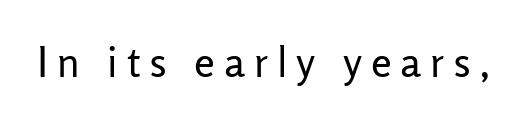
This sample uses expanded letter spacing, leaving extra air between glyphs. Stems and bowls with no extra thickness — not bold. A typesetter would label this face a sans. Tall strokes in this sample are plumb rather than angled. Each letter keeps its own natural width here, so spacing adapts to shape.
